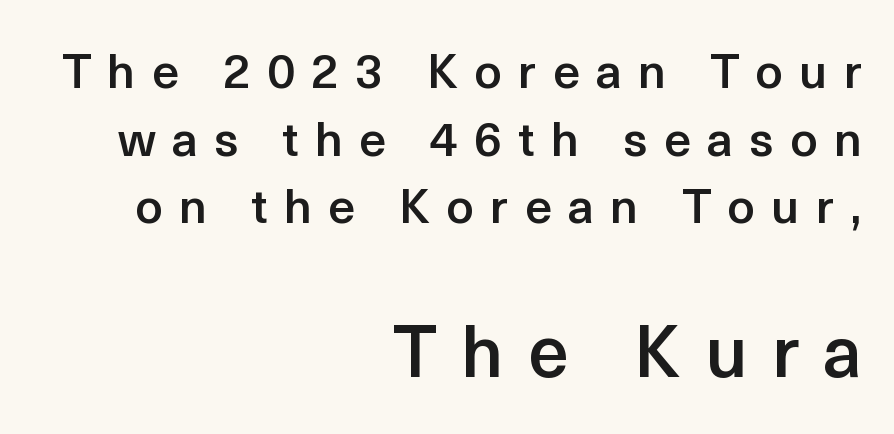
Think of a printed novel: that variable character pitch is what you see here. A student would notice the bottom passage is typeset larger than what precedes it. A flush-right, rag-left setting is used for this passage. The rendering inserts visible extra space after every character. Decoration check: the copy has no underline.
